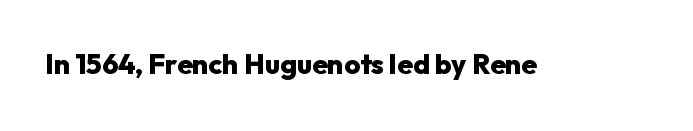
Is the type bold? Yes — the strokes are clearly thick and heavy. In terms of letterspacing, this is plain default setting. The space directly below the letters is spotless. Check where the strokes stop: nothing finishes them off — pure sans. Each letter keeps its own natural width here, so spacing adapts to shape.
